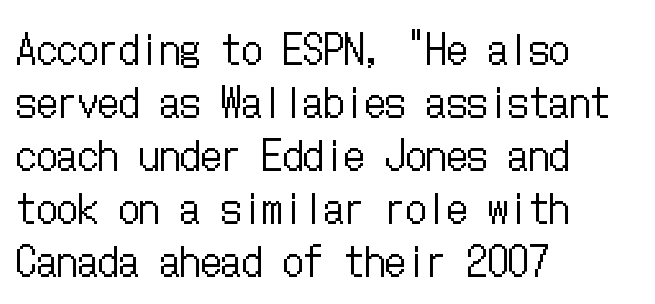
{"italic": "no", "bold": "no", "weight": "regular", "width": "condensed", "stroke_contrast": "low", "x_height": "medium", "underline": "no", "align": "left", "line_spacing": "normal", "line_spacing_ratio": 1.29, "letter_spacing": "normal", "letter_spacing_em": 0.0, "glyph_px": 41}
